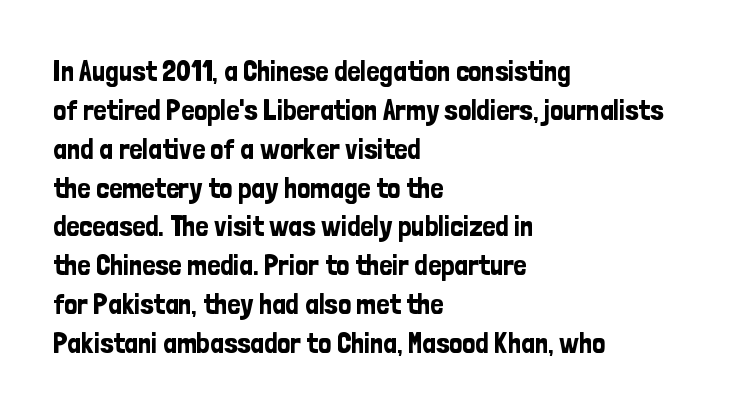
The image shows 29 px condensed sans-serif type, upright; set left-aligned, normal line spacing (1.34x), normal letter spacing, not underlined; low stroke contrast and a medium x-height.
